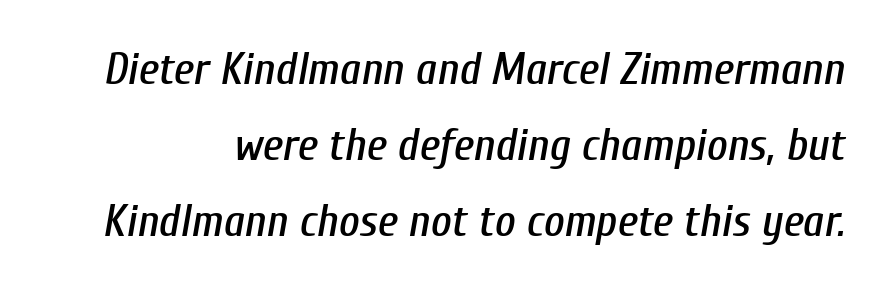
Q: Is the text italic (slanted)? A: Yes, it leans right by about 10 degrees.
Q: Is the text underlined? A: No.
Q: Is the spacing between letters normal or unusually wide? A: Normal.
Q: Is the spacing between lines tight, normal or loose? A: Normal.
Q: Width (condensed, normal, or wide)? A: Condensed.
Q: Stroke contrast? A: Low.
Q: x-height? A: Medium.
Q: Monospaced? A: No.
